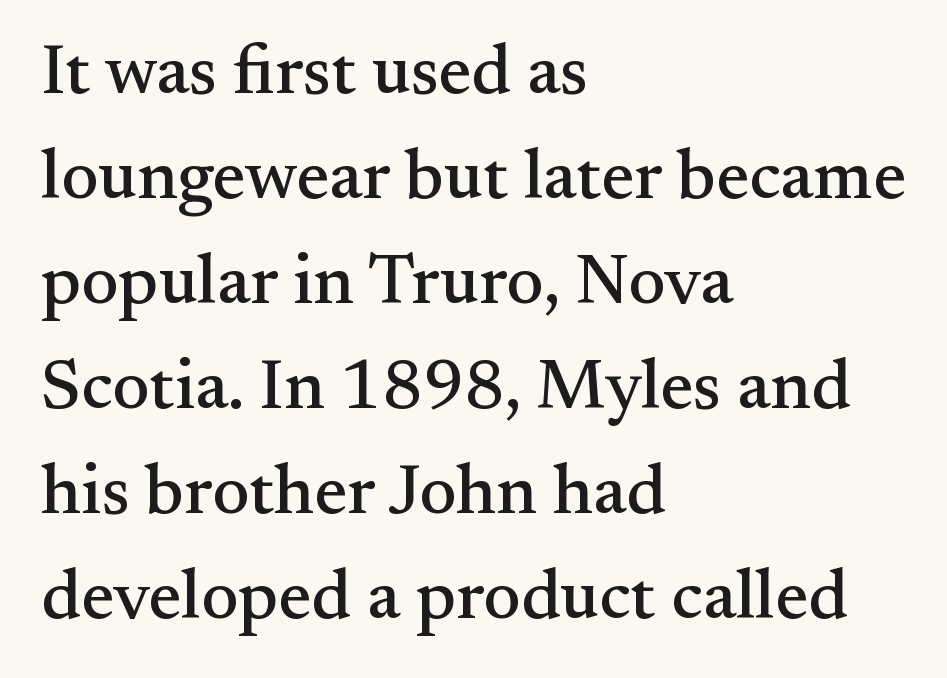
The rows are spaced the way most documents space them. The tracking reads as untouched default to a designer's eye. Rule under the text: the space is simply empty. Leftover space on each line is placed entirely after the last word. Posture: vertical. Each letter keeps its own natural width here, so spacing adapts to shape.
